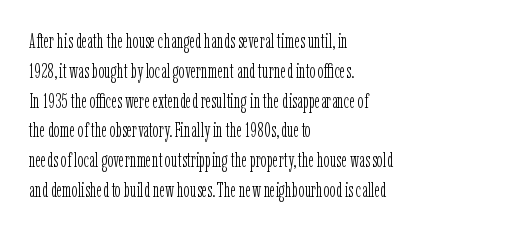
The image shows 20 px text type, upright; set left-aligned, normal line spacing (1.49x), normal letter spacing, not underlined.
